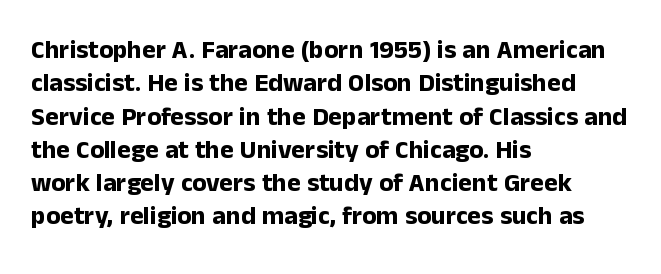
{"italic": "no", "bold": "yes", "underline": "no", "align": "left", "line_spacing": "normal", "line_spacing_ratio": 1.28, "letter_spacing": "normal", "letter_spacing_em": 0.0, "glyph_px": 26}
